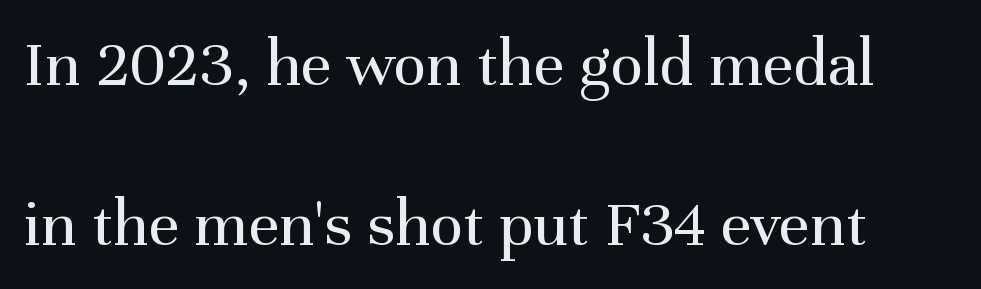
Caption: face not bold, strokes unweighted. This block would shrink considerably if given ordinary leading; it's expanded now. Vertical strokes here are truly vertical. There is no visible air inserted between adjacent glyphs. The words here are not underlined.
